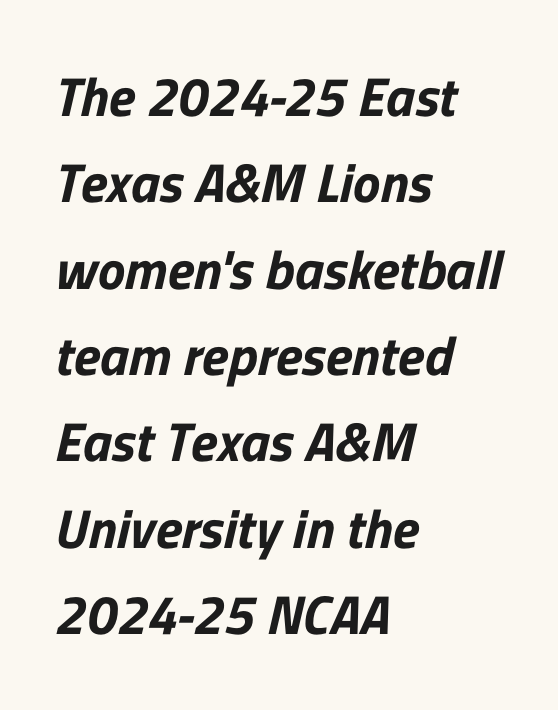
{"serif": "no", "width": "normal", "stroke_contrast": "low", "x_height": "medium", "monospaced": "no", "underline": "no", "align": "left", "line_spacing": "normal", "line_spacing_ratio": 1.57, "letter_spacing": "normal", "letter_spacing_em": 0.0, "glyph_px": 55}
